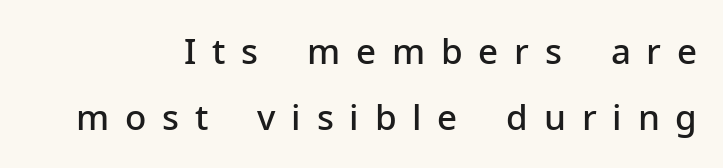
Q: Is the text bold? A: Semi-bold.
Q: Is the text italic (slanted)? A: No, it is upright.
Q: Is the typeface a serif or a sans-serif typeface? A: Sans-serif.
Q: Is the text underlined? A: No.
Q: How is the paragraph aligned? A: Right-aligned.
Q: Is the spacing between letters normal or unusually wide? A: Unusually wide.
Q: Is the spacing between lines tight, normal or loose? A: Loose.
Q: Width (condensed, normal, or wide)? A: Normal.
Q: Stroke contrast? A: Low.
Q: x-height? A: Medium.
Q: Monospaced? A: No.
